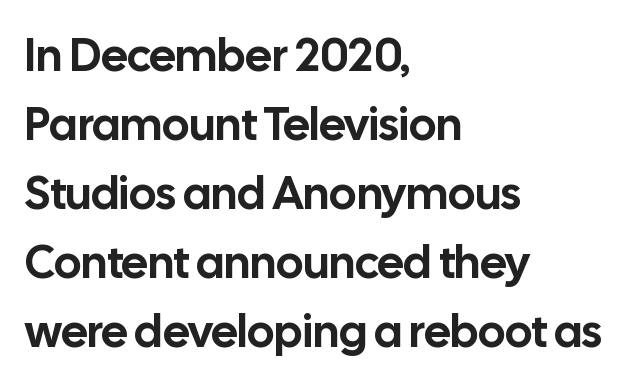
{"serif": "no", "italic": "no", "width": "normal", "stroke_contrast": "low", "x_height": "medium", "monospaced": "no", "underline": "no", "align": "left", "line_spacing": "normal", "line_spacing_ratio": 1.5, "letter_spacing": "normal", "letter_spacing_em": 0.0, "glyph_px": 46}
